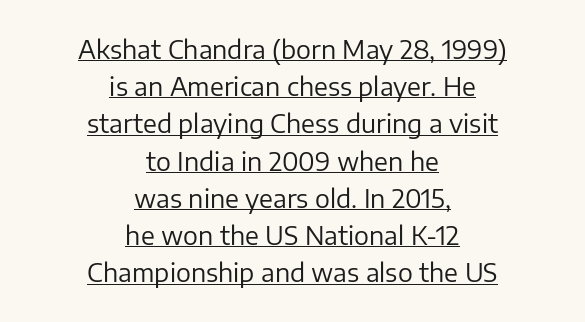
The image shows 25 px text type, upright; set centered, normal line spacing (1.49x), normal letter spacing, underlined.
